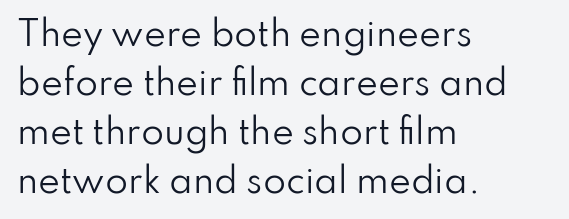
The vertical gap from one line to the next is medium. The tracking reads as untouched default to a designer's eye. Horizontally, the lines are justified to the leading edge only. Nope, not italic — everything's standing straight.
